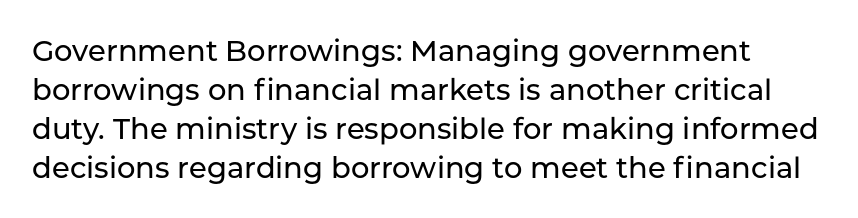
Q: Is the text italic (slanted)? A: No, it is upright.
Q: Is the typeface a serif or a sans-serif typeface? A: Sans-serif.
Q: Is the text underlined? A: No.
Q: Is the spacing between letters normal or unusually wide? A: Normal.
Q: Is the spacing between lines tight, normal or loose? A: Normal.
Q: Width (condensed, normal, or wide)? A: Normal.
Q: Stroke contrast? A: Low.
Q: x-height? A: Medium.
Q: Monospaced? A: No.
